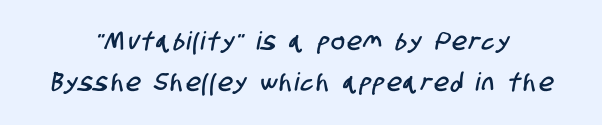
Vertical spacing — default. The gap between lines stays unmarked. Alignment: centered.
